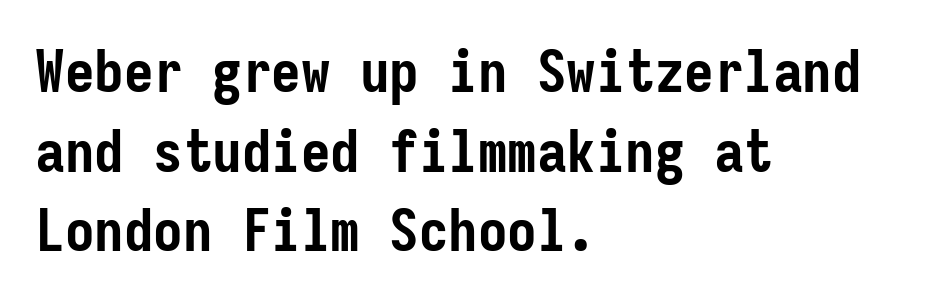
{"serif": "no", "italic": "no", "bold": "yes", "weight": "semibold", "width": "condensed", "stroke_contrast": "low", "x_height": "medium", "monospaced": "yes", "underline": "no", "align": "left", "line_spacing": "normal", "line_spacing_ratio": 1.35, "letter_spacing": "normal", "letter_spacing_em": 0.0, "glyph_px": 59}
